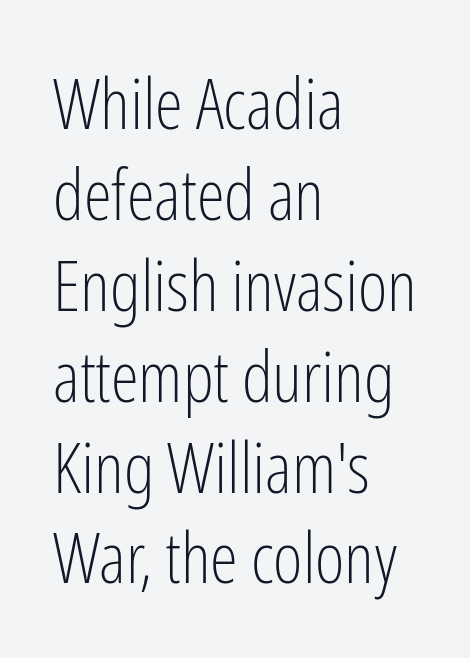
The compositor pushed each line to the left boundary. The glyphs are unaccompanied by any horizontal stroke below them. Stems and bowls with no extra thickness — not bold. Compared with typical body copy, the letter spacing here is the same. Students, observe: this is what conventionally led text looks like.
